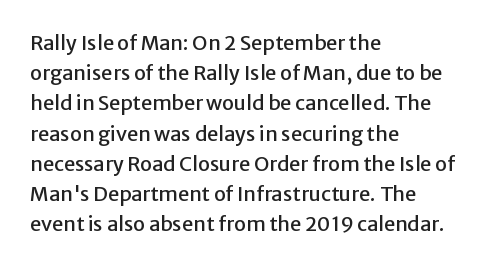
Q: Is the text italic (slanted)? A: No, it is upright.
Q: Is the text underlined? A: No.
Q: How is the paragraph aligned? A: Left-aligned.
Q: Is the spacing between letters normal or unusually wide? A: Normal.
Q: Is the spacing between lines tight, normal or loose? A: Normal.
